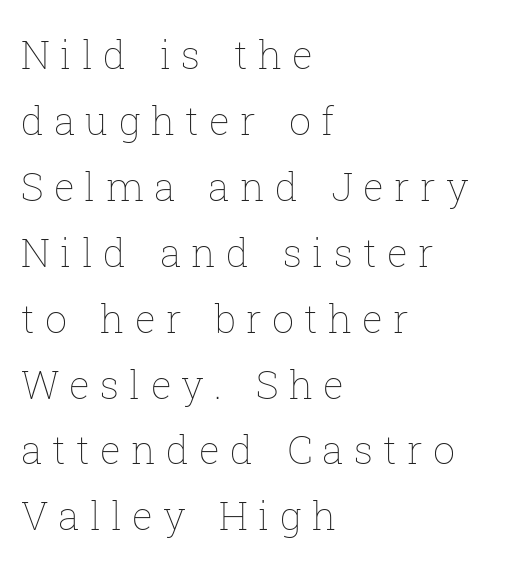
Q: Is the text bold? A: No.
Q: Is the text italic (slanted)? A: No, it is upright.
Q: Is the text underlined? A: No.
Q: How is the paragraph aligned? A: Left-aligned.
Q: Is the spacing between letters normal or unusually wide? A: Unusually wide.
Q: Is the spacing between lines tight, normal or loose? A: Normal.
Q: Width (condensed, normal, or wide)? A: Normal.
Q: Stroke contrast? A: Low.
Q: x-height? A: Medium.
Q: Monospaced? A: No.
